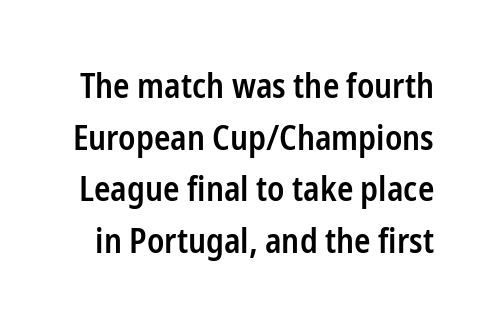
Q: Is the text bold? A: Semi-bold.
Q: Is the text italic (slanted)? A: No, it is upright.
Q: Is the typeface a serif or a sans-serif typeface? A: Sans-serif.
Q: Is the text underlined? A: No.
Q: Is the spacing between letters normal or unusually wide? A: Normal.
Q: Is the spacing between lines tight, normal or loose? A: Normal.
Q: Width (condensed, normal, or wide)? A: Condensed.
Q: Stroke contrast? A: Low.
Q: x-height? A: Medium.
Q: Monospaced? A: No.
